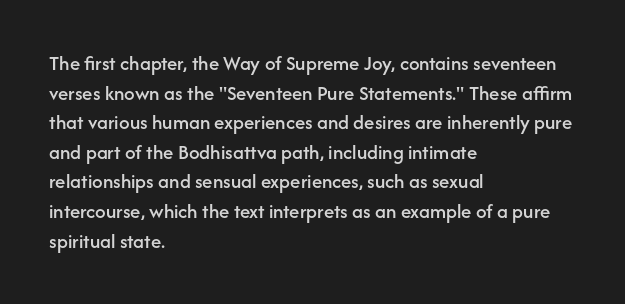
Q: Is the text italic (slanted)? A: No, it is upright.
Q: Is the text underlined? A: No.
Q: How is the paragraph aligned? A: Left-aligned.
Q: Is the spacing between letters normal or unusually wide? A: Normal.
Q: Is the spacing between lines tight, normal or loose? A: Normal.
